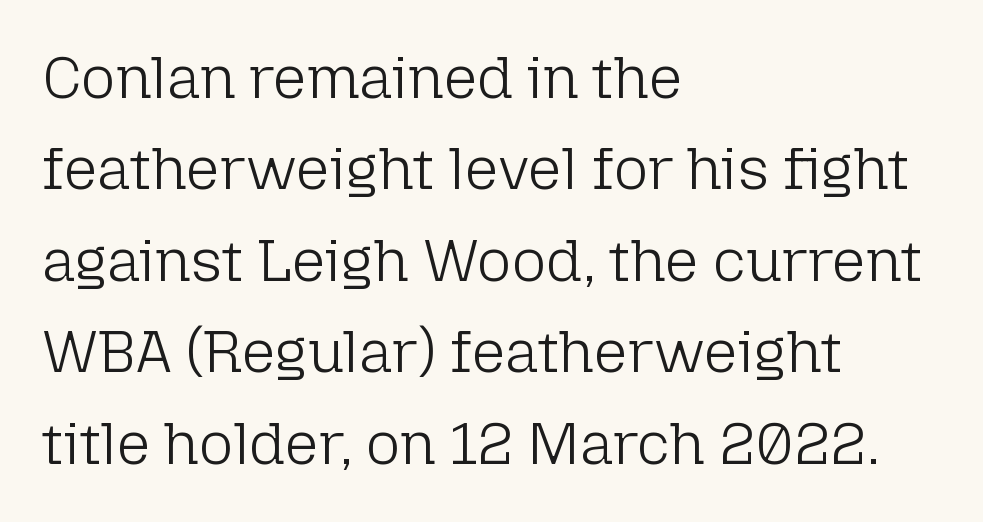
{"serif": "no", "italic": "no", "bold": "no", "weight": "light", "width": "normal", "stroke_contrast": "low", "x_height": "medium", "monospaced": "no", "underline": "no", "align": "left", "line_spacing": "normal", "line_spacing_ratio": 1.55, "letter_spacing": "normal", "letter_spacing_em": 0.0, "glyph_px": 59}
